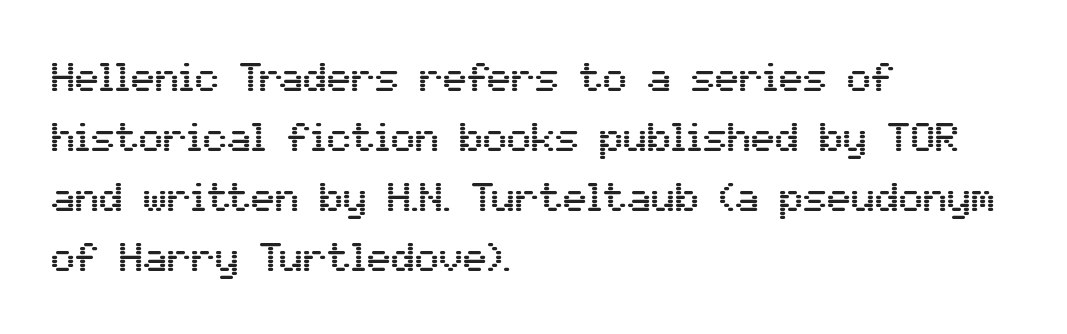
The image shows 40 px sans-serif type, upright; set left-aligned, normal line spacing (1.5x), normal letter spacing, not underlined; medium stroke contrast and a medium x-height.
